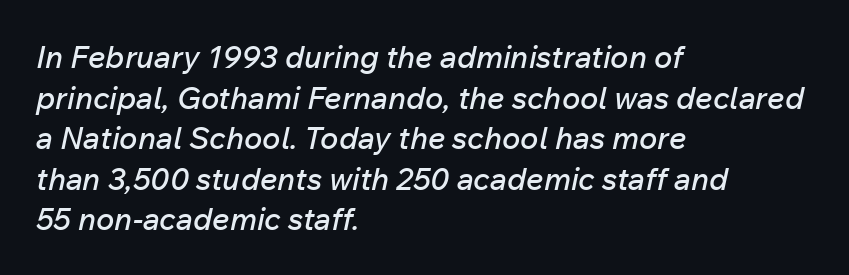
Q: Is the text italic (slanted)? A: Yes, it leans right by about 12 degrees.
Q: Is the text underlined? A: No.
Q: How is the paragraph aligned? A: Left-aligned.
Q: Is the spacing between letters normal or unusually wide? A: Normal.
Q: Is the spacing between lines tight, normal or loose? A: Normal.
Q: Width (condensed, normal, or wide)? A: Normal.
Q: Stroke contrast? A: Low.
Q: x-height? A: Medium.
Q: Monospaced? A: No.
